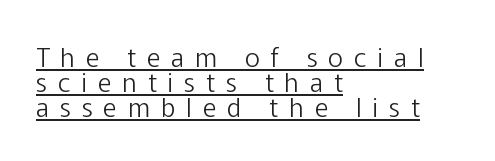
The image shows 26 px text type, upright; set left-aligned, tight line spacing (0.96x), unusually wide letter spacing (+0.42 em), underlined.
